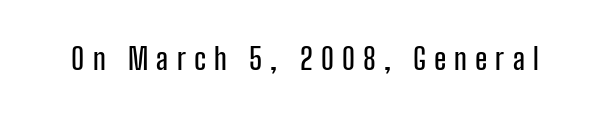
The image shows 29 px condensed sans-serif type, upright; set unusually wide letter spacing (+0.28 em), not underlined; low stroke contrast and a medium x-height.
